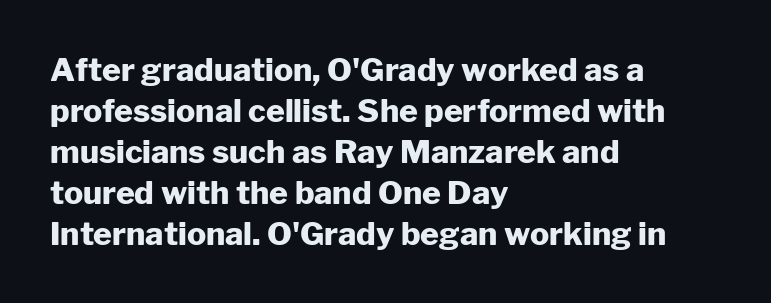
{"serif": "no", "italic": "no", "bold": "yes", "weight": "heavy", "width": "normal", "stroke_contrast": "low", "x_height": "medium", "monospaced": "no", "underline": "no", "align": "left", "line_spacing": "normal", "line_spacing_ratio": 1.28, "letter_spacing": "normal", "letter_spacing_em": 0.0, "glyph_px": 32}
